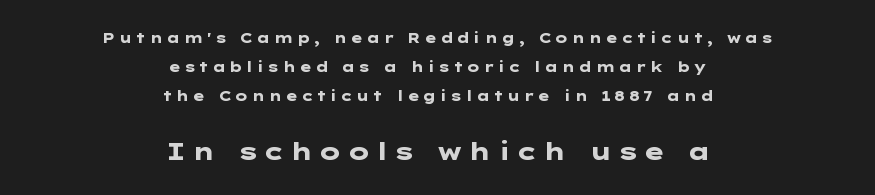
The image shows 24 px bold type, upright; set centered, loose line spacing (2.08x), not underlined; the second (bottom) block is 1.71x larger.
